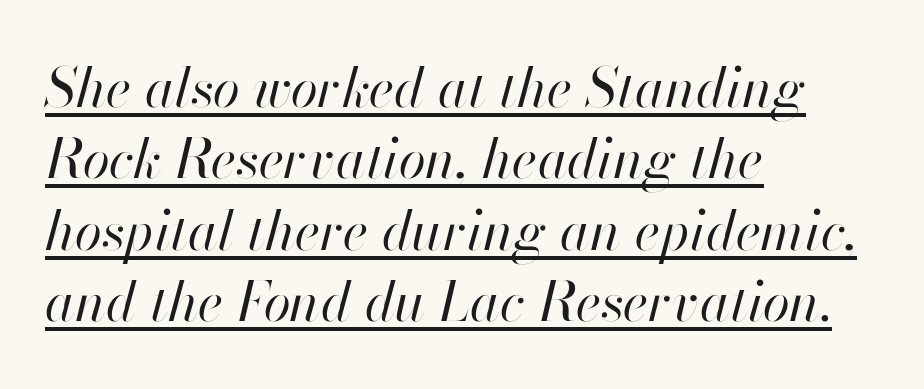
The image shows 55 px regular-weight type, italic (leaning right); set left-aligned, normal line spacing (1.3x), normal letter spacing, underlined; high stroke contrast and a small x-height.
